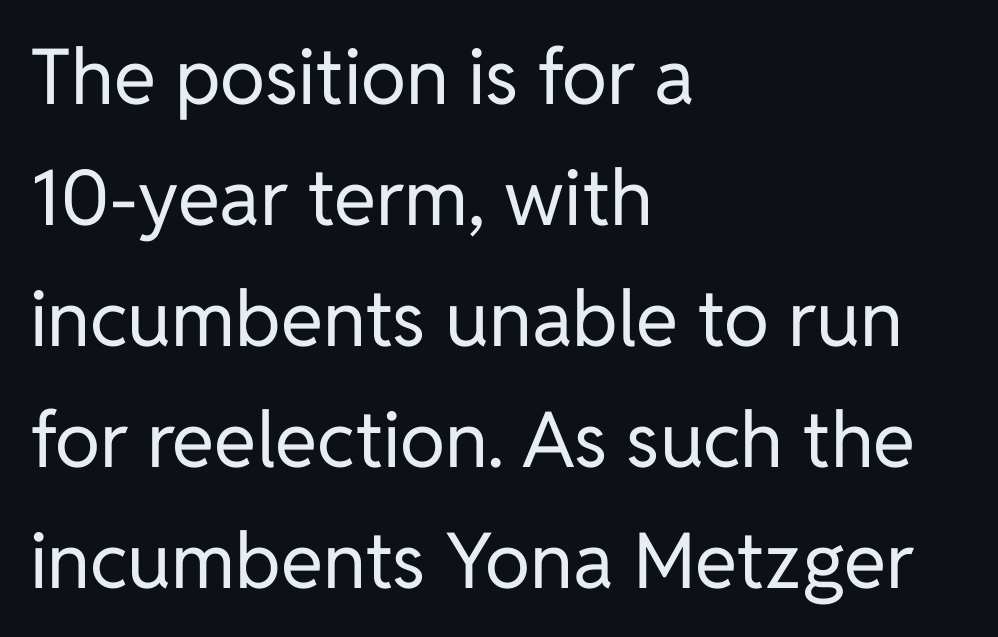
The image shows 77 px regular-weight sans-serif type, upright; set left-aligned, normal line spacing (1.57x), normal letter spacing, not underlined; low stroke contrast and a medium x-height.
